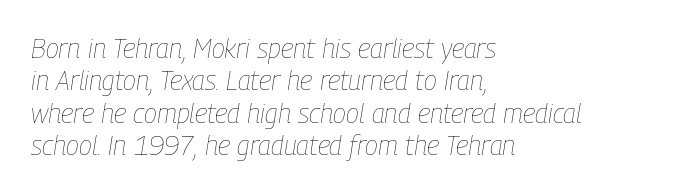
The image shows 27 px text type, italic (leaning right); set left-aligned, line spacing 1.2x, normal letter spacing, not underlined.
